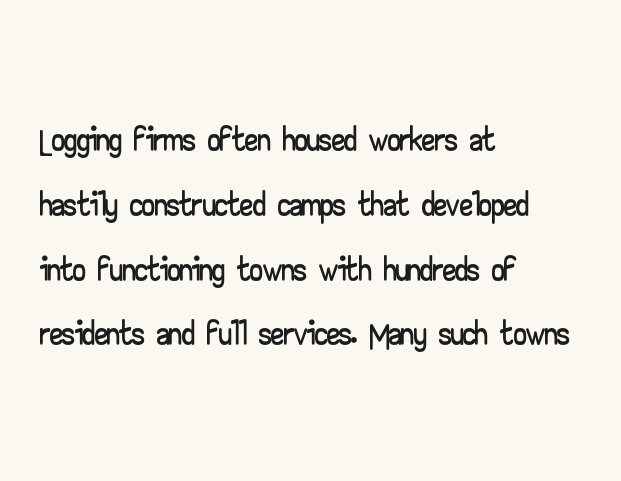
{"serif": "no", "italic": "no", "width": "wide", "stroke_contrast": "low", "x_height": "small", "monospaced": "no", "underline": "no", "align": "left", "line_spacing": "normal", "line_spacing_ratio": 1.27, "letter_spacing": "normal", "letter_spacing_em": 0.0, "glyph_px": 51}
